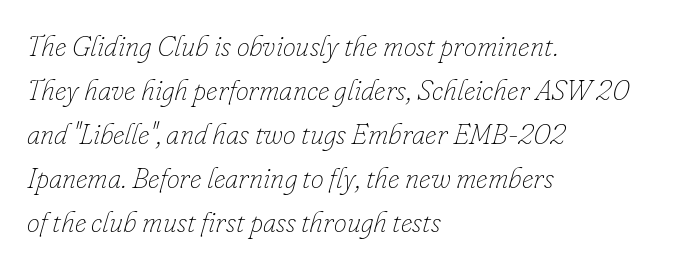
{"italic": "yes", "lean": "right", "slant_degrees": 16, "bold": "no", "weight": "thin", "width": "normal", "stroke_contrast": "low", "x_height": "small", "monospaced": "no", "underline": "no", "align": "left", "line_spacing": "normal", "line_spacing_ratio": 1.52, "letter_spacing": "normal", "letter_spacing_em": 0.0, "glyph_px": 29}
